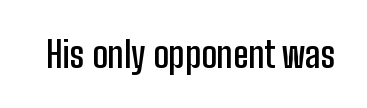
Q: Is the text bold? A: Semi-bold.
Q: Is the text italic (slanted)? A: No, it is upright.
Q: Is the typeface a serif or a sans-serif typeface? A: Sans-serif.
Q: Is the text underlined? A: No.
Q: Is the spacing between letters normal or unusually wide? A: Normal.
Q: Width (condensed, normal, or wide)? A: Condensed.
Q: Stroke contrast? A: Low.
Q: x-height? A: Medium.
Q: Monospaced? A: No.
